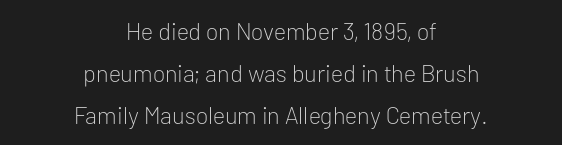
Q: Is the text bold? A: No.
Q: Is the text italic (slanted)? A: No, it is upright.
Q: Is the text underlined? A: No.
Q: How is the paragraph aligned? A: Centered.
Q: Is the spacing between letters normal or unusually wide? A: Normal.
